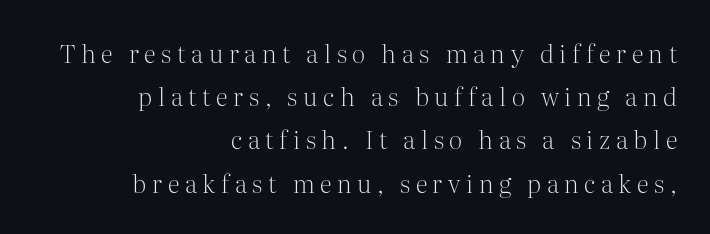
A typesetter would mark this as roman, not italic. Weight: regular or lighter. Spacing between characters has been opened up far beyond the box default. The space directly below the letters is spotless. Every row of glyphs terminates at an identical x-position on the right.
